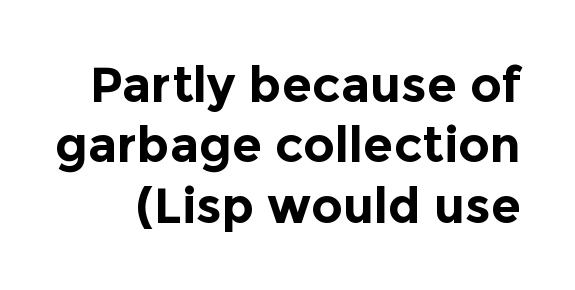
The space directly below the letters is spotless. In terms of letterspacing, this is plain default setting. Every character sits straight up, as roman type does. To sum up the face: it is a sans, with no serifs.
